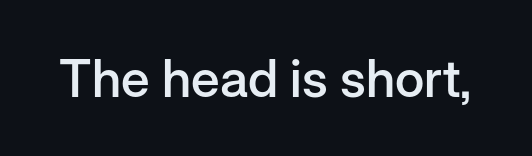
Weight check: semibold — heavier than regular, not quite bold. Words float on clear page, feet unadorned. Spacing verdict: proportional, widths tailored to each character. Does the lettering tilt? It doesn't — this is upright.
